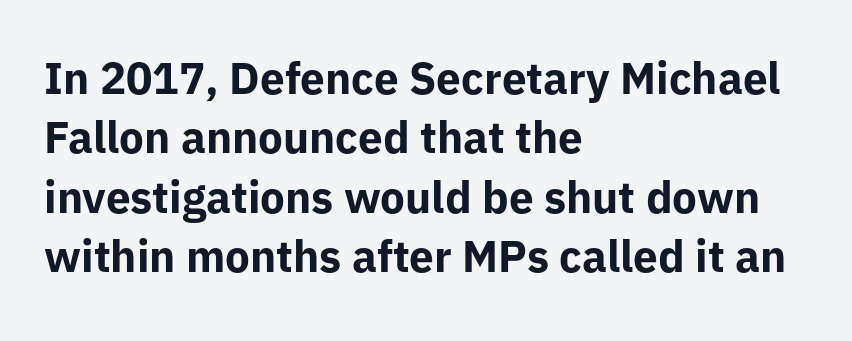
Successive baselines arrive at the customary interval. Italic: no, the glyphs are upright roman. Each letter keeps its own natural width here, so spacing adapts to shape. The space directly below the letters is spotless. Heavy-handed strokes throughout: this text is bold.
